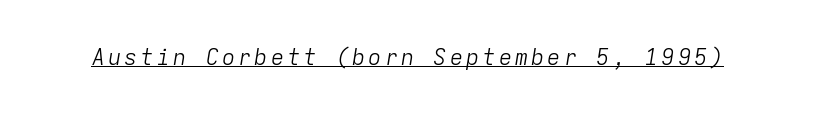
The image shows 22 px text type, italic (leaning right); set underlined.
